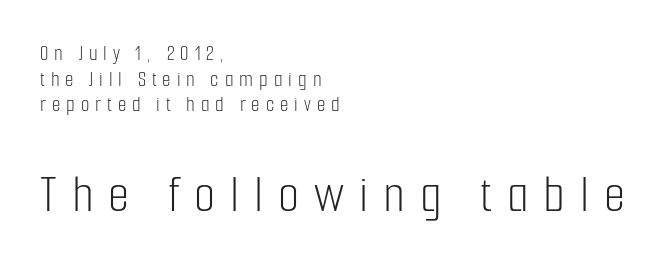
Q: Is the text bold? A: No.
Q: Is the text italic (slanted)? A: No, it is upright.
Q: Is the typeface a serif or a sans-serif typeface? A: Sans-serif.
Q: Is the text underlined? A: No.
Q: How is the paragraph aligned? A: Left-aligned.
Q: Is the spacing between letters normal or unusually wide? A: Unusually wide.
Q: Which block of text is set in a larger size, the first (top) or the second (bottom)? A: The second (bottom) one.
Q: Width (condensed, normal, or wide)? A: Condensed.
Q: Stroke contrast? A: Low.
Q: x-height? A: Medium.
Q: Monospaced? A: No.
